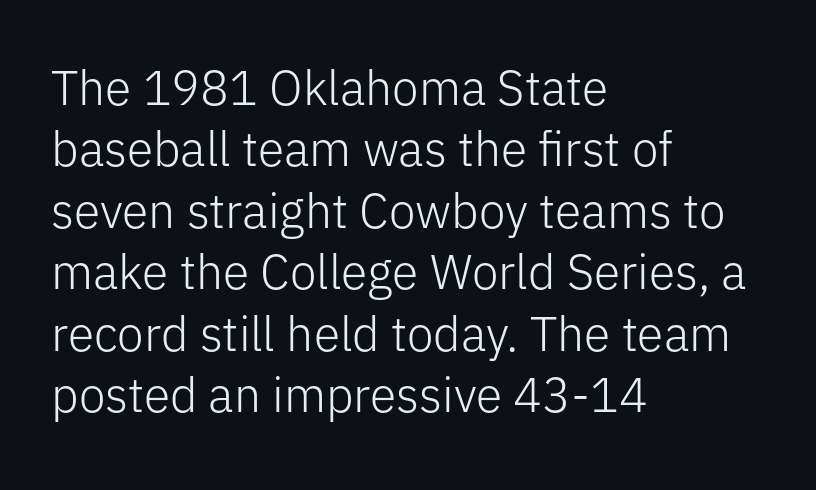
If you measured baseline to baseline, you'd find a middling distance. Posture: vertical. Think standard paragraph weight, or any step lighter than that. Layout note: lines flush left.
